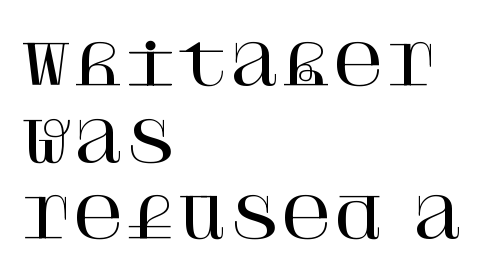
{"serif": "yes", "italic": "no", "width": "normal", "stroke_contrast": "high", "x_height": "large", "underline": "no", "align": "left", "line_spacing": "normal", "line_spacing_ratio": 1.37, "letter_spacing": "normal", "letter_spacing_em": 0.0, "glyph_px": 56}
